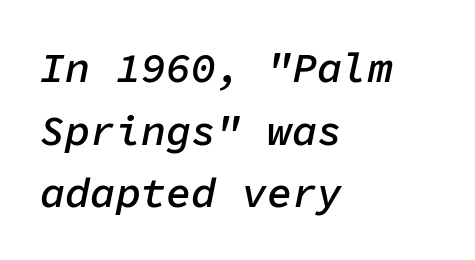
{"italic": "yes", "lean": "right", "slant_degrees": 11, "bold": "semi", "weight": "semibold", "width": "normal", "stroke_contrast": "low", "x_height": "medium", "monospaced": "yes", "underline": "no", "align": "left", "line_spacing": "normal", "line_spacing_ratio": 1.49, "letter_spacing": "normal", "letter_spacing_em": 0.0, "glyph_px": 42}
